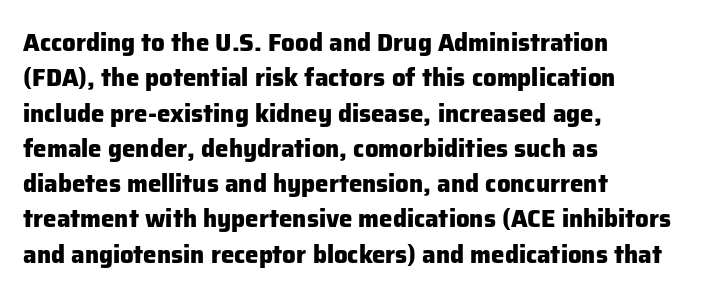
Q: Is the text bold? A: Yes.
Q: Is the text italic (slanted)? A: No, it is upright.
Q: Is the text underlined? A: No.
Q: How is the paragraph aligned? A: Left-aligned.
Q: Is the spacing between letters normal or unusually wide? A: Normal.
Q: Is the spacing between lines tight, normal or loose? A: Normal.
